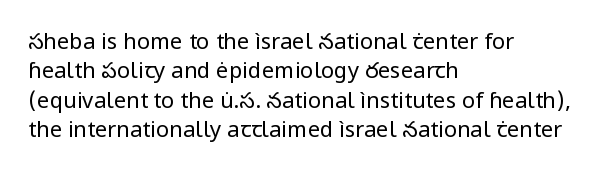
Bare-footed words on every line. Every stem runs plumb, perpendicular to the baseline. The typesetting does not lean heavy: it is not bold. Tracking value appears to be zero — textbook default spacing. The vertical gap from one line to the next is medium.
